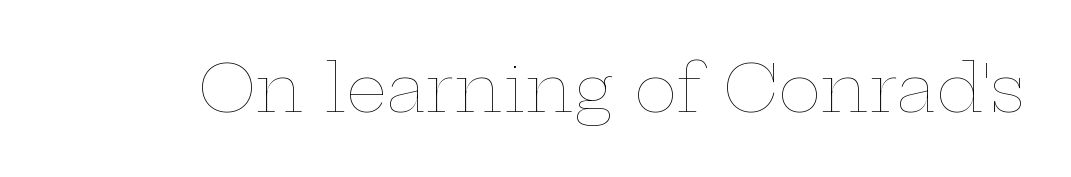
{"italic": "no", "bold": "no", "weight": "thin", "width": "wide", "stroke_contrast": "low", "x_height": "medium", "monospaced": "no", "underline": "no", "letter_spacing": "normal", "letter_spacing_em": 0.0, "glyph_px": 65}
